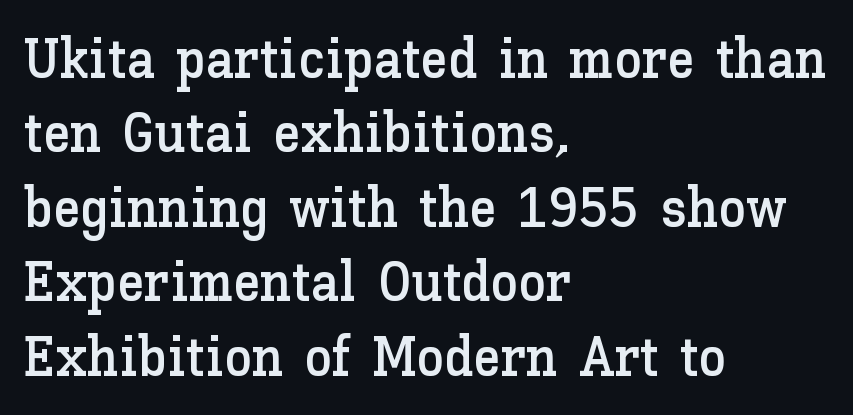
Q: Is the text italic (slanted)? A: No, it is upright.
Q: Is the text underlined? A: No.
Q: How is the paragraph aligned? A: Left-aligned.
Q: Is the spacing between letters normal or unusually wide? A: Normal.
Q: Is the spacing between lines tight, normal or loose? A: Normal.
Q: Width (condensed, normal, or wide)? A: Normal.
Q: Stroke contrast? A: Low.
Q: x-height? A: Medium.
Q: Monospaced? A: No.
